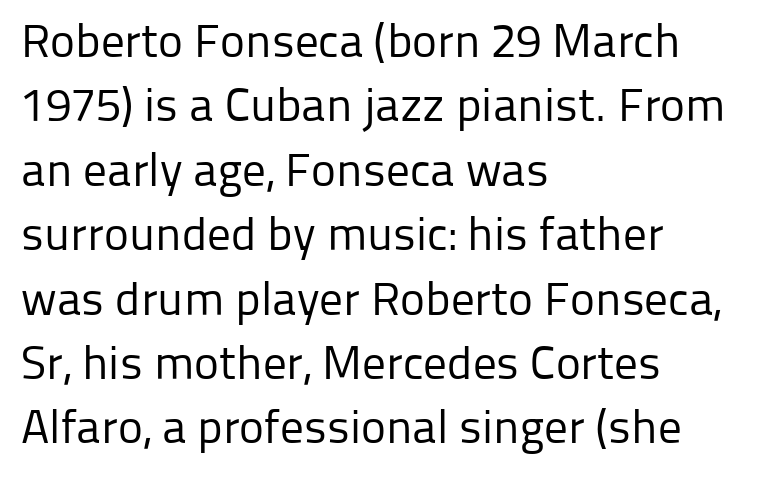
Q: Is the text bold? A: No.
Q: Is the text italic (slanted)? A: No, it is upright.
Q: Is the typeface a serif or a sans-serif typeface? A: Sans-serif.
Q: Is the text underlined? A: No.
Q: How is the paragraph aligned? A: Left-aligned.
Q: Is the spacing between letters normal or unusually wide? A: Normal.
Q: Is the spacing between lines tight, normal or loose? A: Normal.
Q: Width (condensed, normal, or wide)? A: Normal.
Q: Stroke contrast? A: Low.
Q: x-height? A: Medium.
Q: Monospaced? A: No.
